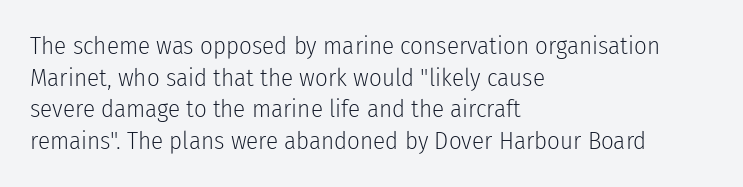
The image shows 25 px text type, upright; set left-aligned, normal line spacing (1.27x), normal letter spacing, not underlined.
